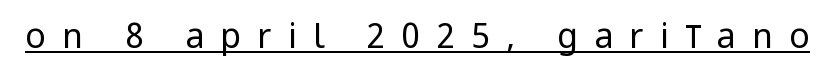
Q: Is the text bold? A: No.
Q: Is the text italic (slanted)? A: No, it is upright.
Q: Is the typeface a serif or a sans-serif typeface? A: Sans-serif.
Q: Is the text underlined? A: Yes.
Q: Is the spacing between letters normal or unusually wide? A: Unusually wide.
Q: Width (condensed, normal, or wide)? A: Condensed.
Q: Stroke contrast? A: Low.
Q: x-height? A: Large.
Q: Monospaced? A: No.
